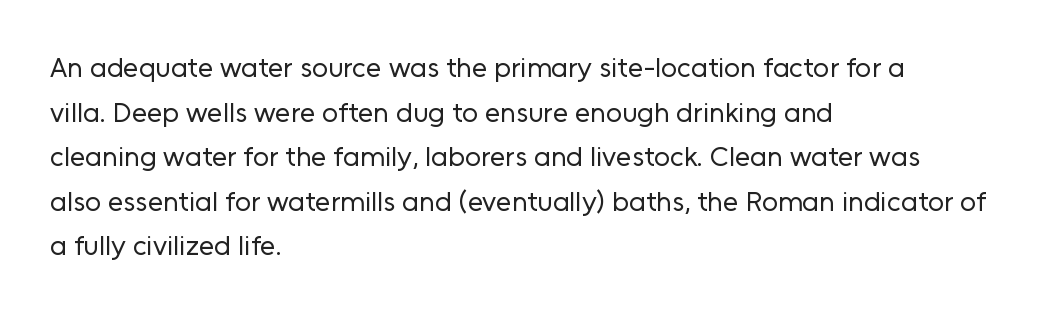
Q: Is the text bold? A: No.
Q: Is the text italic (slanted)? A: No, it is upright.
Q: Is the typeface a serif or a sans-serif typeface? A: Sans-serif.
Q: Is the text underlined? A: No.
Q: How is the paragraph aligned? A: Left-aligned.
Q: Is the spacing between letters normal or unusually wide? A: Normal.
Q: Is the spacing between lines tight, normal or loose? A: Normal.
Q: Width (condensed, normal, or wide)? A: Normal.
Q: Stroke contrast? A: Low.
Q: x-height? A: Medium.
Q: Monospaced? A: No.
